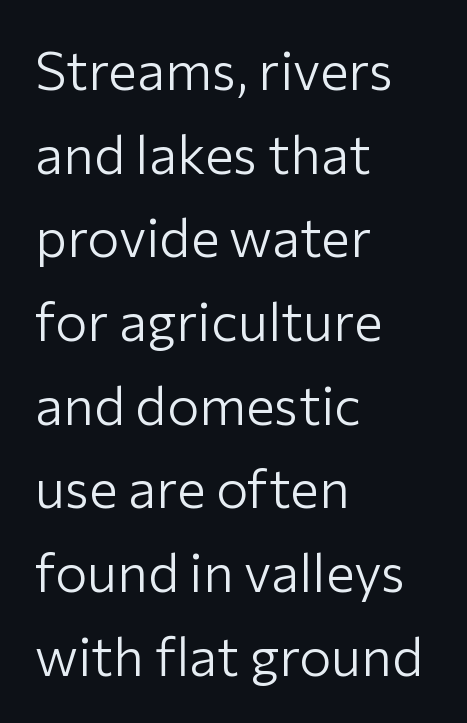
Q: Is the text bold? A: No.
Q: Is the text italic (slanted)? A: No, it is upright.
Q: Is the typeface a serif or a sans-serif typeface? A: Sans-serif.
Q: Is the text underlined? A: No.
Q: How is the paragraph aligned? A: Left-aligned.
Q: Is the spacing between letters normal or unusually wide? A: Normal.
Q: Is the spacing between lines tight, normal or loose? A: Normal.
Q: Width (condensed, normal, or wide)? A: Normal.
Q: Stroke contrast? A: Low.
Q: x-height? A: Medium.
Q: Monospaced? A: No.
